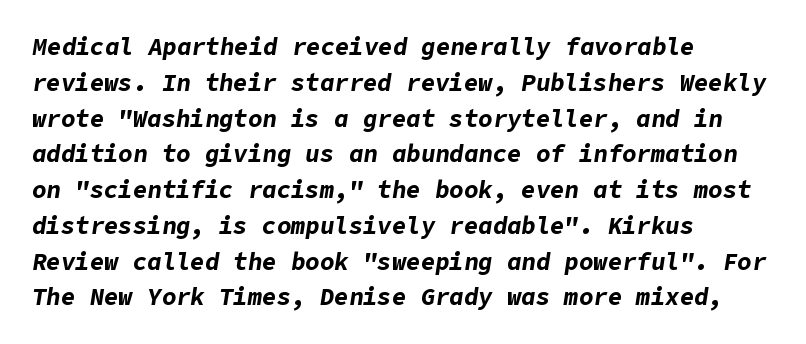
{"italic": "yes", "lean": "right", "slant_degrees": 9, "bold": "yes", "underline": "no", "align": "left", "line_spacing": "normal", "line_spacing_ratio": 1.49, "letter_spacing": "normal", "letter_spacing_em": 0.0, "glyph_px": 24}
